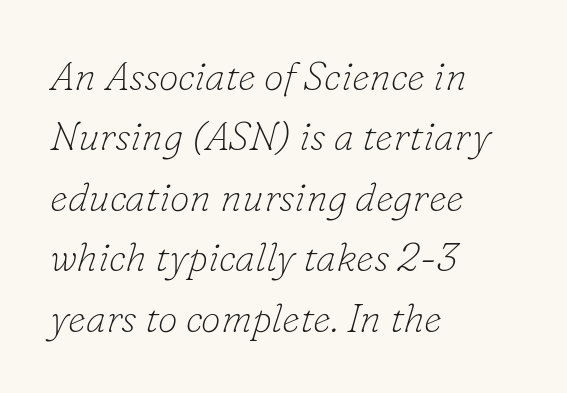
Q: Is the text bold? A: No.
Q: Is the text italic (slanted)? A: Yes, it leans right by about 16 degrees.
Q: Is the typeface a serif or a sans-serif typeface? A: Serif.
Q: Is the text underlined? A: No.
Q: How is the paragraph aligned? A: Left-aligned.
Q: Is the spacing between letters normal or unusually wide? A: Normal.
Q: Is the spacing between lines tight, normal or loose? A: Normal.
Q: Width (condensed, normal, or wide)? A: Normal.
Q: Stroke contrast? A: Low.
Q: x-height? A: Small.
Q: Monospaced? A: No.
